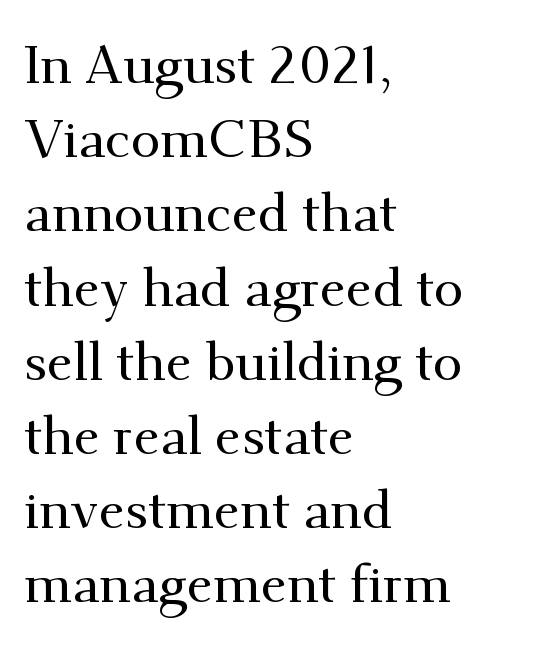
Q: Is the text italic (slanted)? A: No, it is upright.
Q: Is the typeface a serif or a sans-serif typeface? A: Serif.
Q: Is the text underlined? A: No.
Q: How is the paragraph aligned? A: Left-aligned.
Q: Is the spacing between letters normal or unusually wide? A: Normal.
Q: Is the spacing between lines tight, normal or loose? A: Normal.
Q: Width (condensed, normal, or wide)? A: Normal.
Q: Stroke contrast? A: Medium.
Q: x-height? A: Small.
Q: Monospaced? A: No.
